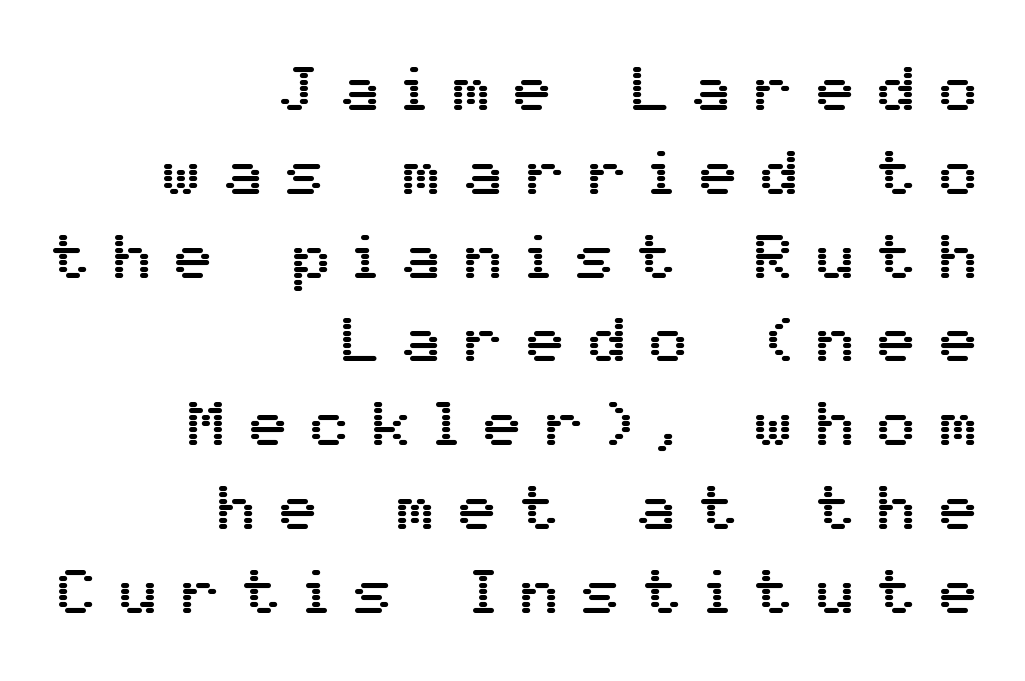
The image shows 63 px sans-serif type, upright; set right-aligned, normal line spacing (1.33x), unusually wide letter spacing (+0.38 em), not underlined; medium stroke contrast and a medium x-height.
